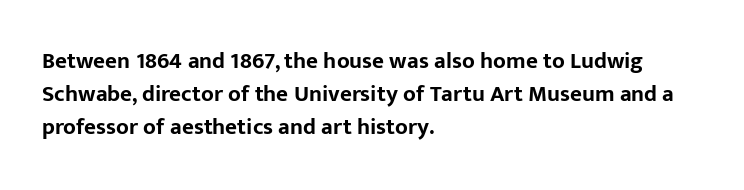
Q: Is the text bold? A: Yes.
Q: Is the text italic (slanted)? A: No, it is upright.
Q: Is the text underlined? A: No.
Q: How is the paragraph aligned? A: Left-aligned.
Q: Is the spacing between letters normal or unusually wide? A: Normal.
Q: Is the spacing between lines tight, normal or loose? A: Normal.
